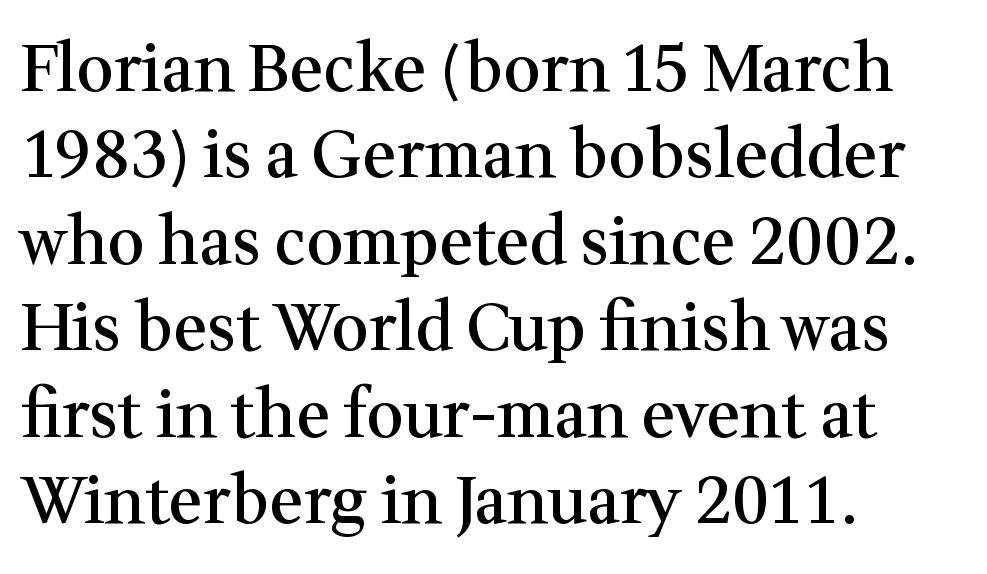
{"serif": "yes", "italic": "no", "bold": "semi", "weight": "semibold", "width": "normal", "stroke_contrast": "medium", "x_height": "medium", "monospaced": "no", "underline": "no", "align": "left", "line_spacing": "normal", "line_spacing_ratio": 1.33, "letter_spacing": "normal", "letter_spacing_em": 0.0, "glyph_px": 65}
